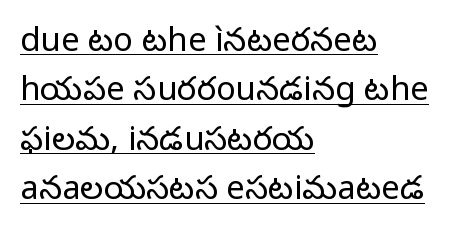
These glyphs show unthickened strokes, regular width or finer. The setting favours the left margin, as ordinary paragraphs usually do. Ascenders rise straight up at ninety degrees. Character widths vary here, with narrow letters taking less room than wide ones.
